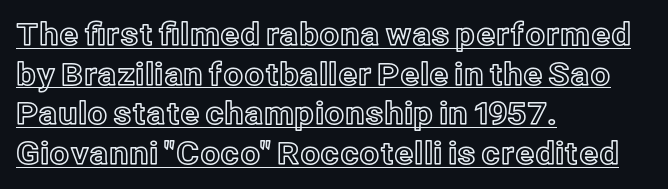
The image shows 31 px text type, upright; set left-aligned, normal line spacing (1.28x), normal letter spacing, underlined; a medium x-height.
